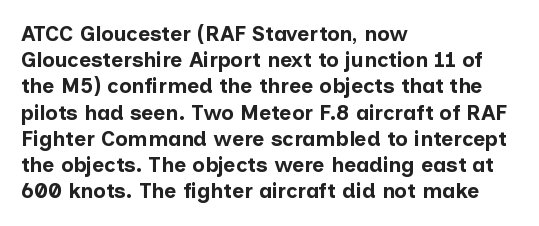
Q: Is the text bold? A: Yes.
Q: Is the text italic (slanted)? A: No, it is upright.
Q: Is the text underlined? A: No.
Q: How is the paragraph aligned? A: Left-aligned.
Q: Is the spacing between letters normal or unusually wide? A: Normal.
Q: Is the spacing between lines tight, normal or loose? A: Normal.
